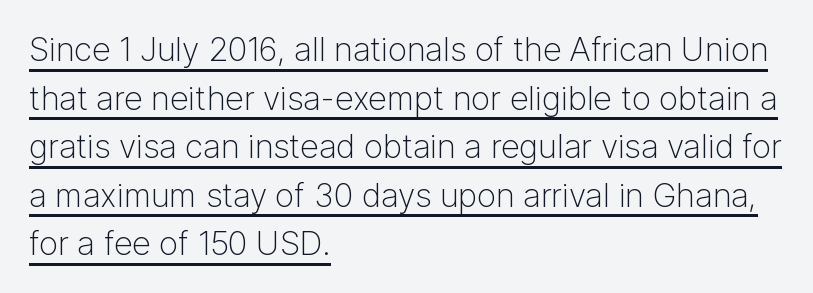
{"serif": "no", "italic": "no", "bold": "no", "weight": "light", "width": "normal", "stroke_contrast": "low", "x_height": "medium", "monospaced": "no", "underline": "yes", "align": "left", "line_spacing": "normal", "line_spacing_ratio": 1.47, "letter_spacing": "normal", "letter_spacing_em": 0.0, "glyph_px": 33}
